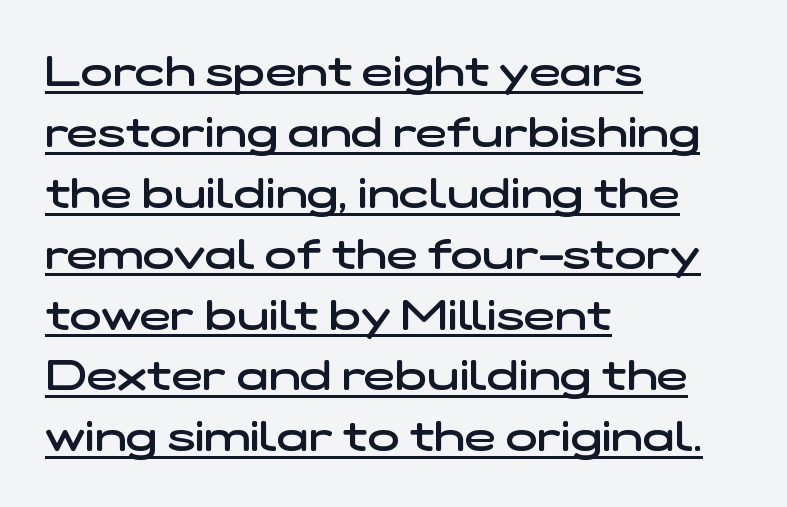
The image shows 42 px semibold, wide sans-serif type; set left-aligned, normal line spacing (1.45x), normal letter spacing, underlined; low stroke contrast and a medium x-height.
